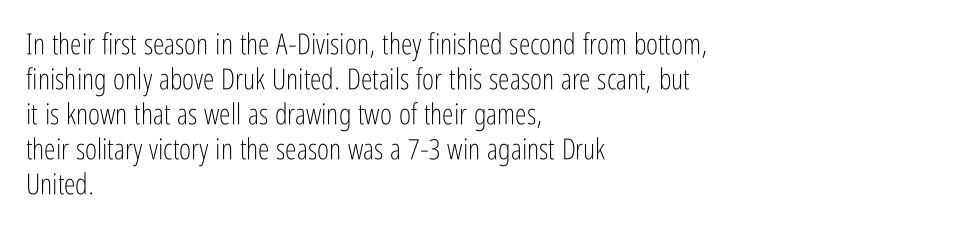
Style check: upright. Standard letterfit; no display-style spreading of the glyphs. Regarding serifs, this sample does without them. The weight would be labelled regular, book, light, or lighter still.
